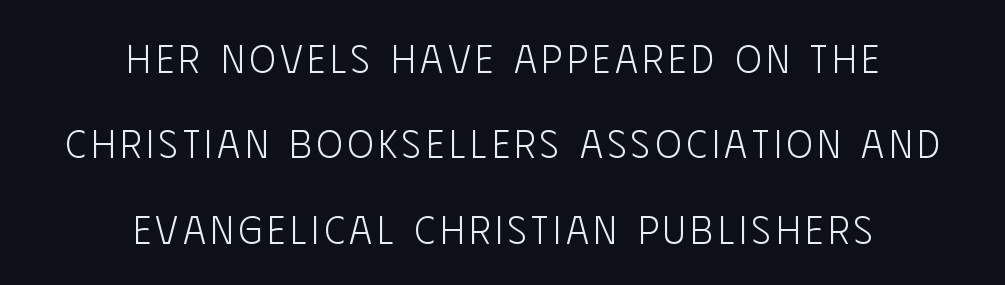
{"serif": "no", "italic": "no", "bold": "no", "weight": "light", "width": "condensed", "stroke_contrast": "low", "x_height": "large", "monospaced": "no", "underline": "no", "align": "center", "line_spacing": "loose", "line_spacing_ratio": 2.19, "glyph_px": 39}
